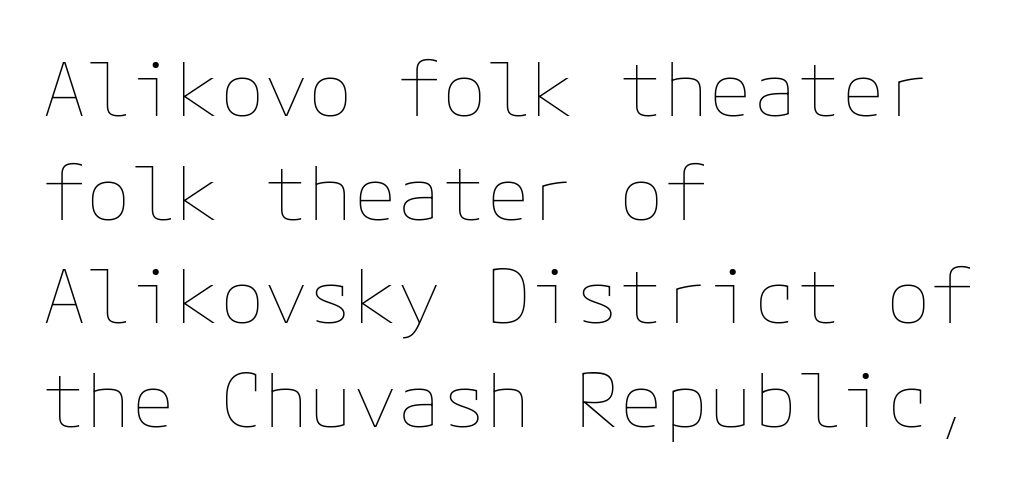
Q: Is the text bold? A: No.
Q: Is the text italic (slanted)? A: No, it is upright.
Q: Is the text underlined? A: No.
Q: How is the paragraph aligned? A: Left-aligned.
Q: Is the spacing between letters normal or unusually wide? A: Normal.
Q: Is the spacing between lines tight, normal or loose? A: Normal.
Q: Width (condensed, normal, or wide)? A: Normal.
Q: Stroke contrast? A: Low.
Q: x-height? A: Medium.
